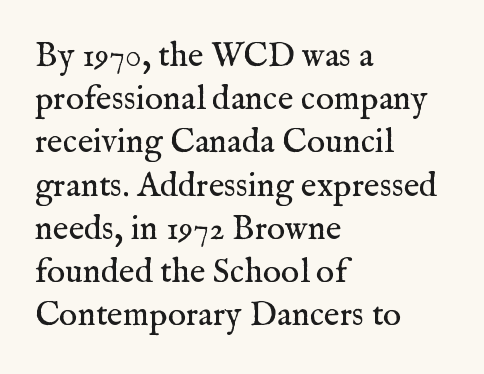
Q: Is the text bold? A: No.
Q: Is the text italic (slanted)? A: No, it is upright.
Q: Is the typeface a serif or a sans-serif typeface? A: Serif.
Q: Is the text underlined? A: No.
Q: How is the paragraph aligned? A: Left-aligned.
Q: Is the spacing between letters normal or unusually wide? A: Normal.
Q: Is the spacing between lines tight, normal or loose? A: Normal.
Q: Width (condensed, normal, or wide)? A: Normal.
Q: Stroke contrast? A: Medium.
Q: x-height? A: Medium.
Q: Monospaced? A: No.
